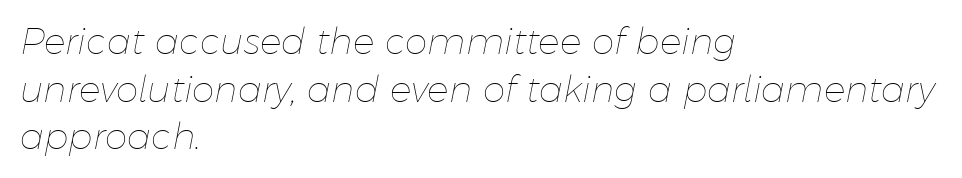
Underline: absent. The typeface has the unassuming heft of standard copy or less. The text block is weighted toward the left margin, trailing off unevenly rightward. Italic: yes, the glyphs are oblique.
